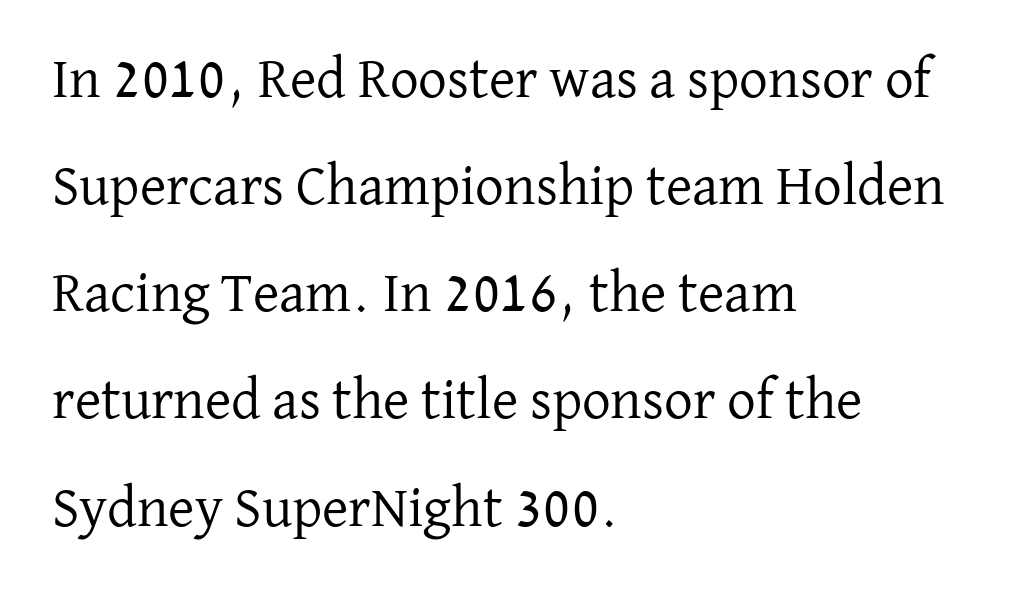
The image shows 57 px regular-weight serif type, upright; set left-aligned, line spacing 1.88x, normal letter spacing, not underlined; low stroke contrast and a medium x-height.
